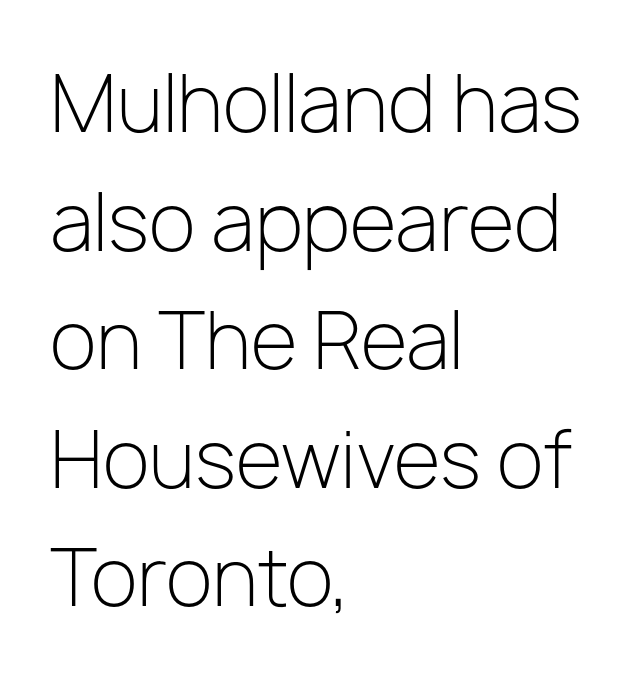
The image shows 77 px light sans-serif type, upright; set left-aligned, normal line spacing (1.54x), normal letter spacing, not underlined; low stroke contrast and a medium x-height.
